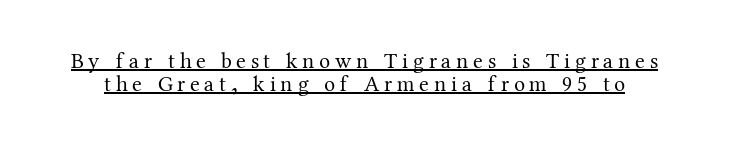
Italic: no, the glyphs are upright roman. Reading down the column, the eye jumps only a short way to each next line. You could only call the tracking loose — the letters float apart. Is this a heavy cut? Hardly; it is regular or lighter. A baseline rule has been typeset under these characters.
